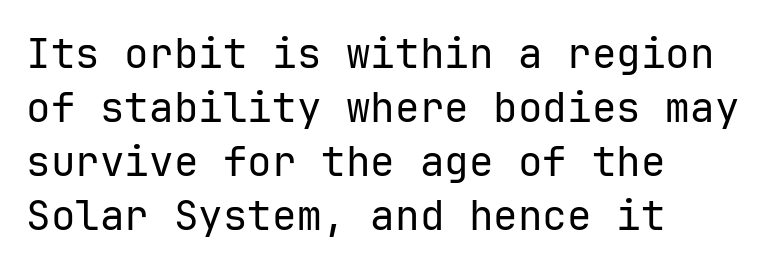
Vertically, the passage feels balanced, rows spaced as you'd expect. Quick note: underline off. Line starts are locked; line ends wander. The lettering holds an erect, upright posture throughout. The strokes are not fattened; the text isn't bold. Default kerning and tracking; the words read as compact shapes.
